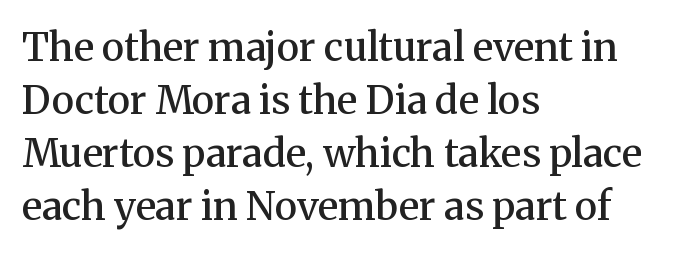
{"serif": "yes", "italic": "no", "bold": "semi", "weight": "semibold", "width": "normal", "stroke_contrast": "medium", "x_height": "medium", "monospaced": "no", "underline": "no", "align": "left", "line_spacing": "normal", "line_spacing_ratio": 1.36, "letter_spacing": "normal", "letter_spacing_em": 0.0, "glyph_px": 39}
